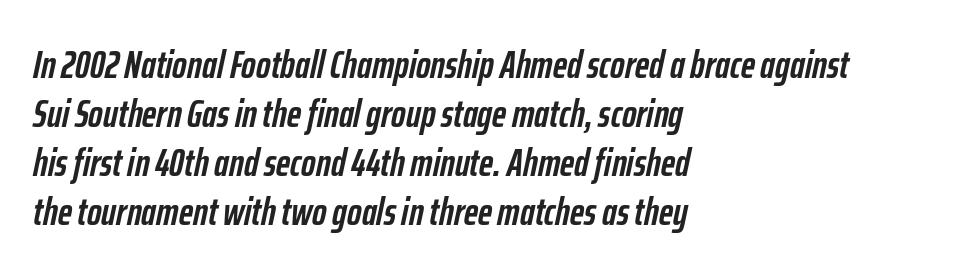
In terms of leading, this rendering sits right in the middle. Plain, unruled lines of type. The letters advance in unequal steps, a hallmark of proportional type. Horizontal alignment here is leftward, the default for most running prose. The rendering uses a bold face; every stroke is thick and dark. Glyph-to-glyph distance matches everyday printed text.
